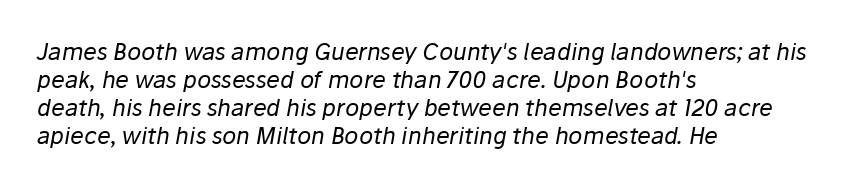
Q: Is the text bold? A: No.
Q: Is the text italic (slanted)? A: Yes, it leans right by about 10 degrees.
Q: Is the text underlined? A: No.
Q: How is the paragraph aligned? A: Left-aligned.
Q: Is the spacing between letters normal or unusually wide? A: Normal.
